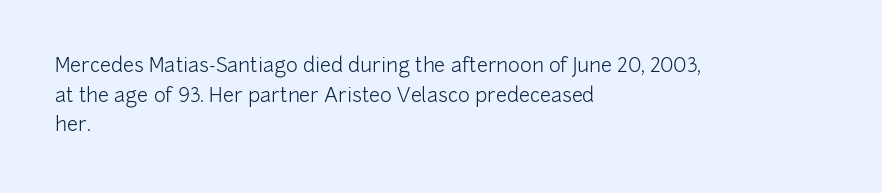
Compared with a typical body face, this is equally light or lighter still. The line texture is even and compact thanks to regular tracking. The space directly below the letters is spotless. Nope, not italic — everything's standing straight.
